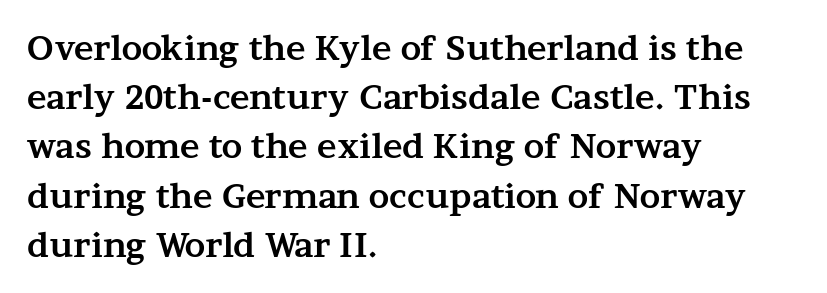
Each line starts at the same left margin while the right side varies. Evenly set lines give the paragraph a standard silhouette. A typesetter would call this proportional, since set widths differ per character. Characters remain perfectly vertical along every line. Set as a true bold cut, around the 700 mark.
